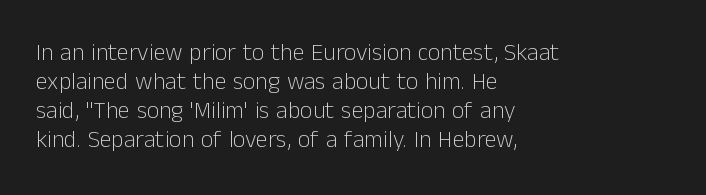
Q: Is the text bold? A: No.
Q: Is the text italic (slanted)? A: No, it is upright.
Q: Is the text underlined? A: No.
Q: How is the paragraph aligned? A: Left-aligned.
Q: Is the spacing between letters normal or unusually wide? A: Normal.
